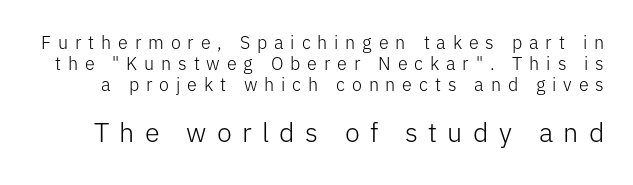
Beneath every word, the page is bare. Ink coverage per letter is moderate at most. Designer's note — italics off, roman on. The passage shown begins with its smaller block and ends with its larger one.
